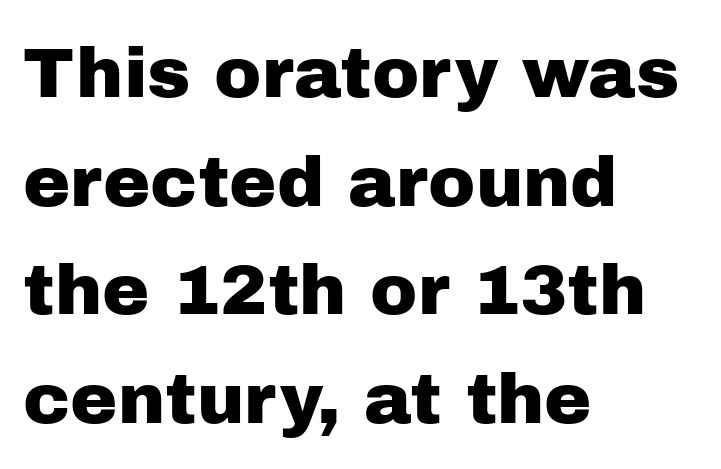
The image shows 71 px sans-serif type, upright; set left-aligned, normal line spacing (1.53x), normal letter spacing, not underlined; low stroke contrast and a medium x-height.
